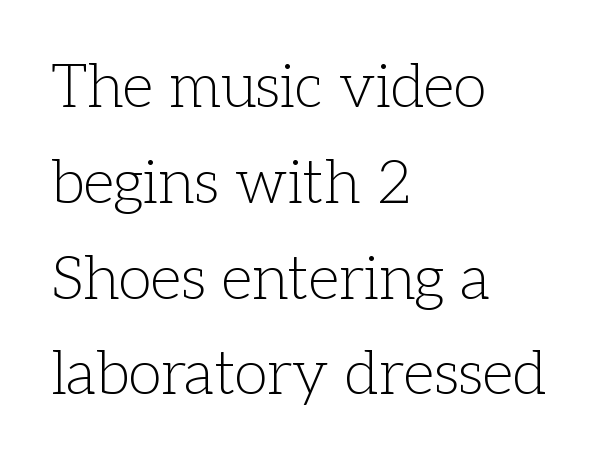
Q: Is the text bold? A: No.
Q: Is the text italic (slanted)? A: No, it is upright.
Q: Is the typeface a serif or a sans-serif typeface? A: Serif.
Q: Is the text underlined? A: No.
Q: How is the paragraph aligned? A: Left-aligned.
Q: Is the spacing between letters normal or unusually wide? A: Normal.
Q: Is the spacing between lines tight, normal or loose? A: Normal.
Q: Width (condensed, normal, or wide)? A: Normal.
Q: Stroke contrast? A: Low.
Q: x-height? A: Medium.
Q: Monospaced? A: No.
